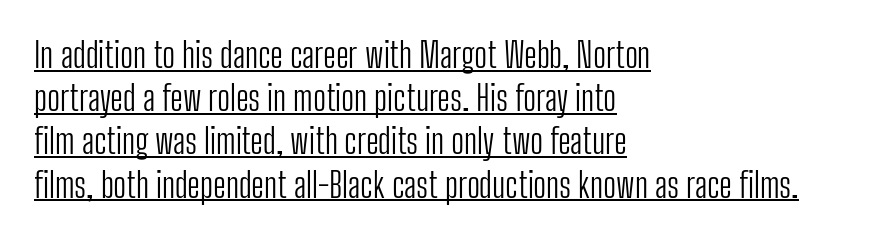
{"serif": "no", "italic": "no", "bold": "no", "weight": "light", "width": "condensed", "stroke_contrast": "low", "x_height": "medium", "monospaced": "no", "underline": "yes", "align": "left", "line_spacing": "normal", "line_spacing_ratio": 1.27, "letter_spacing": "normal", "letter_spacing_em": 0.0, "glyph_px": 34}
